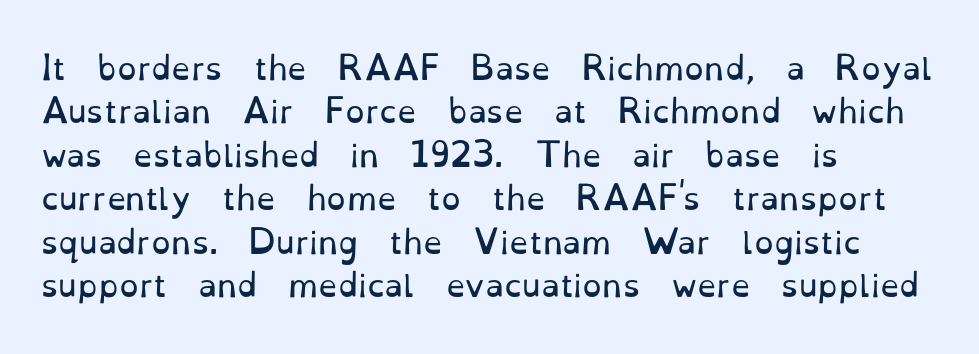
Which margin do the lines hug? The left one — the right edge is uneven. Is there any slant? The stems are plumb. You could call the tracking neutral — neither tight nor loose. The vertical gap from one line to the next is medium. The baseline area is clear. Is this a heavy cut? Hardly; it is regular or lighter.
